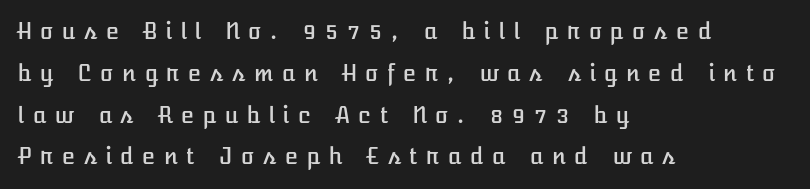
Q: Is the text italic (slanted)? A: No, it is upright.
Q: Is the text underlined? A: No.
Q: How is the paragraph aligned? A: Left-aligned.
Q: Is the spacing between letters normal or unusually wide? A: Unusually wide.
Q: Is the spacing between lines tight, normal or loose? A: Loose.
